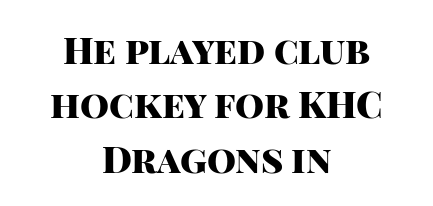
Compared with typical paragraphs, the rows here are spaced about the same. Anything drawn beneath the words? Only blank space. The compositor balanced each line on the midline. The face used here is rendered with its standard letterfit. I'd call this a sans setting — the letters go barefoot.
